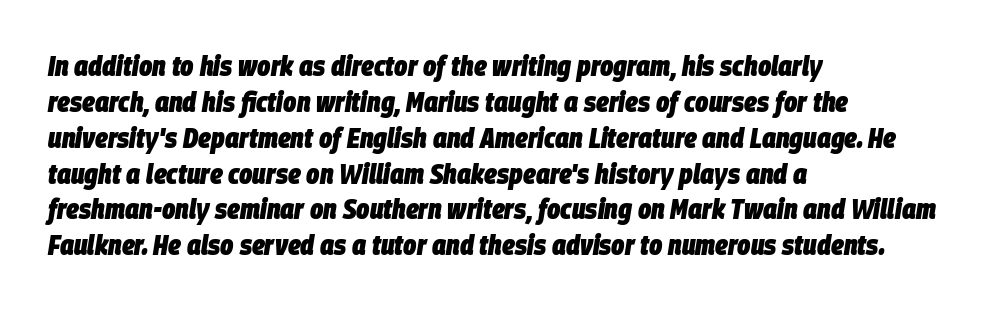
{"italic": "yes", "lean": "right", "slant_degrees": 9, "bold": "yes", "weight": "heavy", "width": "condensed", "stroke_contrast": "low", "x_height": "large", "monospaced": "no", "underline": "no", "align": "left", "line_spacing": "normal", "line_spacing_ratio": 1.28, "letter_spacing": "normal", "letter_spacing_em": 0.0, "glyph_px": 28}
